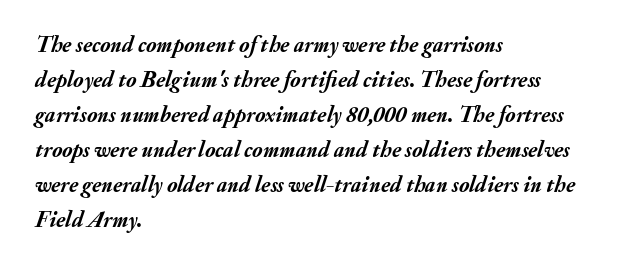
The image shows 22 px bold type, italic (leaning right); set left-aligned, normal line spacing (1.59x), normal letter spacing, not underlined.
